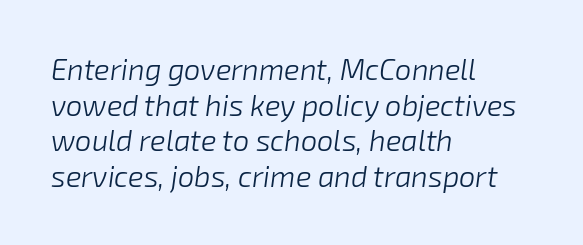
The font's italic variant was chosen for this text. The zone under the glyphs is completely vacant. Stems and bowls with no extra thickness — not bold. A classic flush-left, rag-right setting is used for this passage. Proportional: the letters do not fall into vertical columns.
